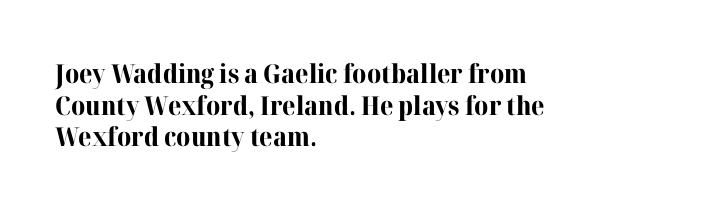
{"italic": "no", "bold": "yes", "underline": "no", "align": "left", "line_spacing_ratio": 1.22, "letter_spacing": "normal", "letter_spacing_em": 0.0, "glyph_px": 26}
